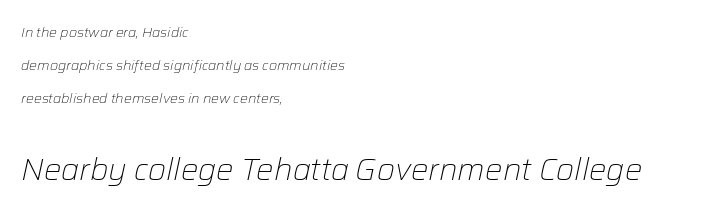
The image shows 31 px light type, italic (leaning right); set left-aligned, loose line spacing (2.34x), normal letter spacing, not underlined; the second (bottom) block is 2.21x larger; low stroke contrast and a medium x-height.
